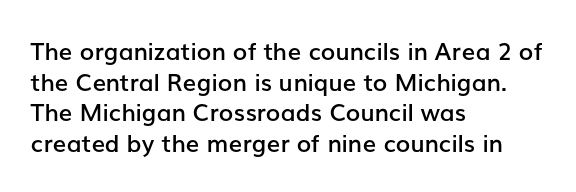
Q: Is the text bold? A: Semi-bold.
Q: Is the text italic (slanted)? A: No, it is upright.
Q: Is the text underlined? A: No.
Q: How is the paragraph aligned? A: Left-aligned.
Q: Is the spacing between letters normal or unusually wide? A: Normal.
Q: Is the spacing between lines tight, normal or loose? A: Normal.
